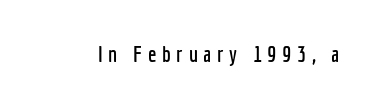
The image shows 22 px text type, upright; set unusually wide letter spacing (+0.26 em), not underlined.
